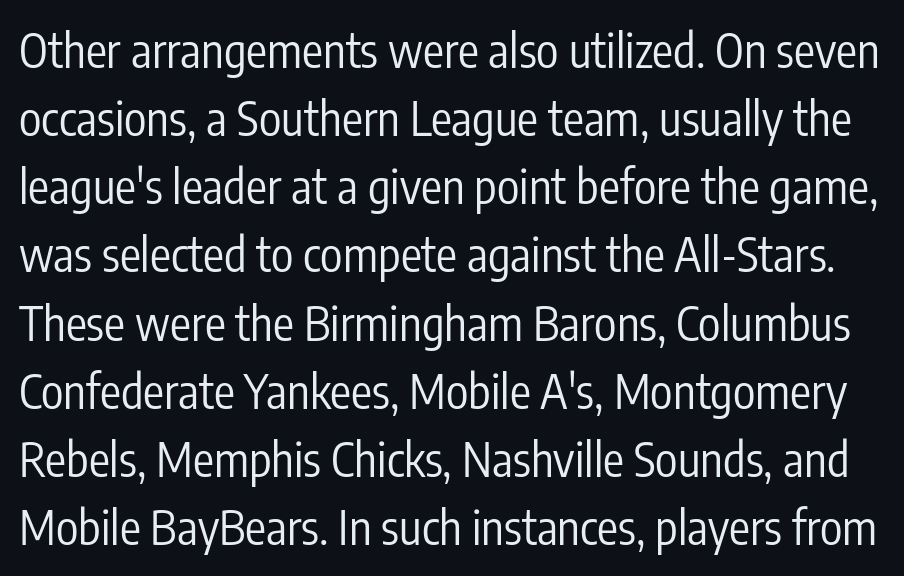
The characters display no serif detailing; their extremities are plain. Nothing heavy about these letters — not bold at all. The letters stand upright; this is a roman face. Each letter keeps its own natural width here, so spacing adapts to shape. Each word holds together tightly as a unit, with standard inter-letter gaps. Each new line begins a customary step beneath the previous one.
